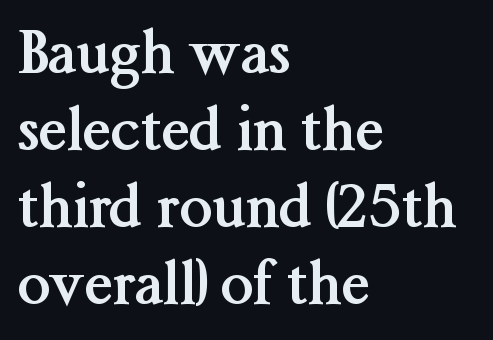
Thick stems and heavy bowls — unmistakably bold. The designer went with a serif here, giving each stem small feet. Unlike italic type, these characters show no tilt at all. The passage shown is not underscored anywhere.
